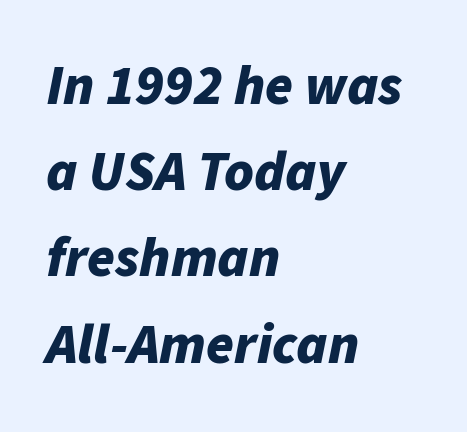
{"italic": "yes", "lean": "right", "slant_degrees": 11, "bold": "yes", "weight": "bold", "width": "normal", "stroke_contrast": "low", "x_height": "medium", "monospaced": "no", "underline": "no", "align": "left", "line_spacing": "normal", "line_spacing_ratio": 1.54, "letter_spacing": "normal", "letter_spacing_em": 0.0, "glyph_px": 56}
